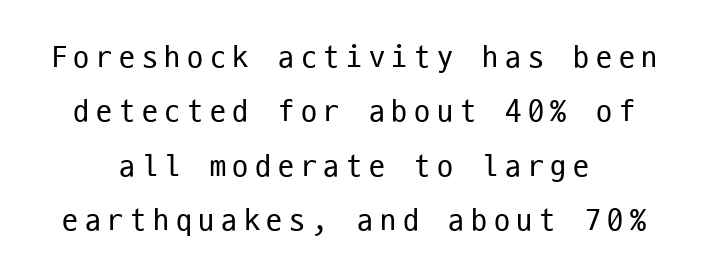
Q: Is the text bold? A: No.
Q: Is the text italic (slanted)? A: No, it is upright.
Q: Is the typeface a serif or a sans-serif typeface? A: Sans-serif.
Q: Is the text underlined? A: No.
Q: How is the paragraph aligned? A: Centered.
Q: Is the spacing between letters normal or unusually wide? A: Unusually wide.
Q: Is the spacing between lines tight, normal or loose? A: Normal.
Q: Width (condensed, normal, or wide)? A: Condensed.
Q: Stroke contrast? A: Low.
Q: x-height? A: Medium.
Q: Monospaced? A: Yes.
